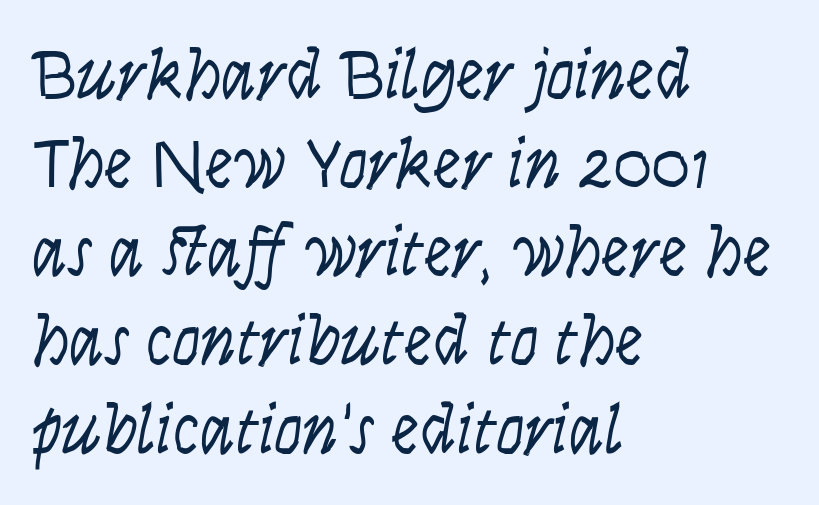
The image shows 71 px light, condensed type, italic (leaning right); set left-aligned, normal line spacing (1.25x), normal letter spacing, not underlined; low stroke contrast and a large x-height.
